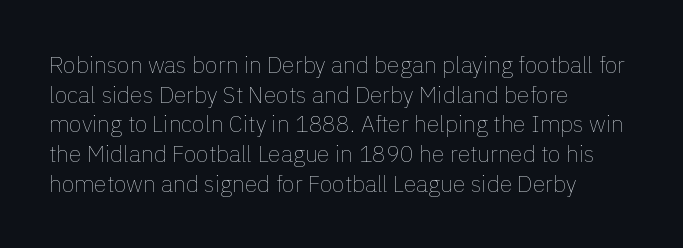
Q: Is the text bold? A: No.
Q: Is the text italic (slanted)? A: No, it is upright.
Q: Is the text underlined? A: No.
Q: How is the paragraph aligned? A: Left-aligned.
Q: Is the spacing between letters normal or unusually wide? A: Normal.
Q: Is the spacing between lines tight, normal or loose? A: Normal.
